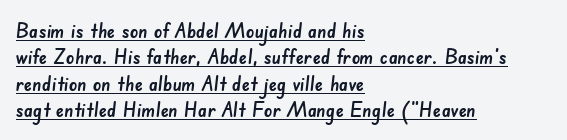
{"underline": "yes", "align": "left", "line_spacing": "normal", "line_spacing_ratio": 1.26, "letter_spacing": "normal", "letter_spacing_em": 0.0, "glyph_px": 21}
